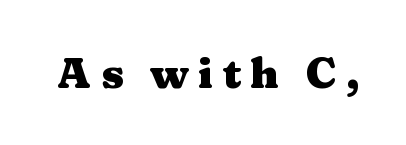
The image shows 42 px heavy, wide serif type, upright; set unusually wide letter spacing (+0.22 em), not underlined; medium stroke contrast and a medium x-height.
